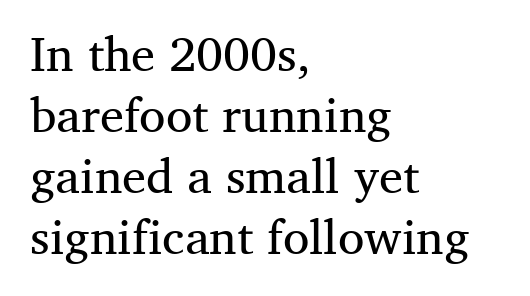
Designer's note — italics off, roman on. Beneath every word, the page is bare. A light-to-regular cut is what we see here. The leading is moderate, giving the passage an even texture. Font category for this specimen: serif. Observe the ordinary spacing: letters are neighbours, not strangers.
